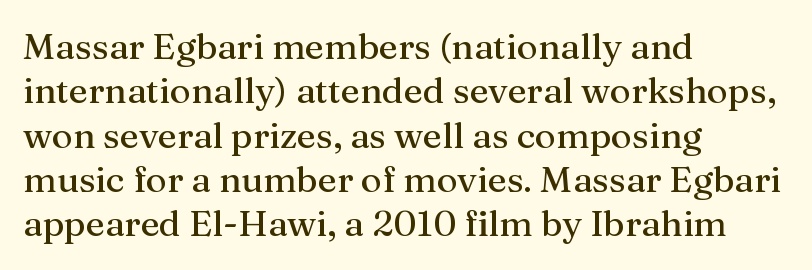
The paragraph shown leans on its left margin. The passage shown is typed in a proportional face where columns would drift. Each word holds together tightly as a unit, with standard inter-letter gaps. Each row of text sits above clean, open space. Examine the stroke ends and you'll spot serifs. Ascenders rise straight up at ninety degrees.
